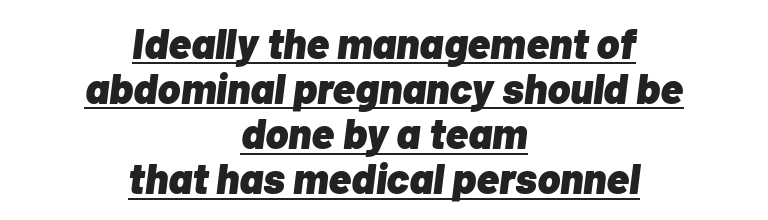
The image shows 43 px heavy type, italic (leaning right); set centered, tight line spacing (1.05x), normal letter spacing, underlined; low stroke contrast and a medium x-height.
